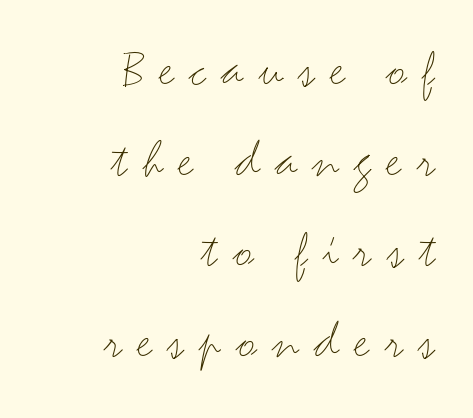
In terms of letterspacing, this is a distinctly airy, spread setting. The setting favours the right margin, as signatures and pull-quotes sometimes do. Interline gaps are of average width in this sample.
